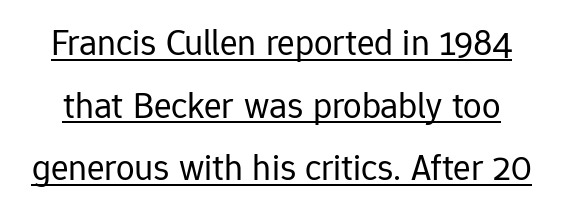
The letters stand straight up with perfectly vertical stems. The glyphs are accompanied by a horizontal stroke just below them. The rows are spaced the way most documents space them. Regarding serifs, this sample does without them. The typesetting does not lean heavy: it is not bold. Nobody touched the tracking dial on this one.
